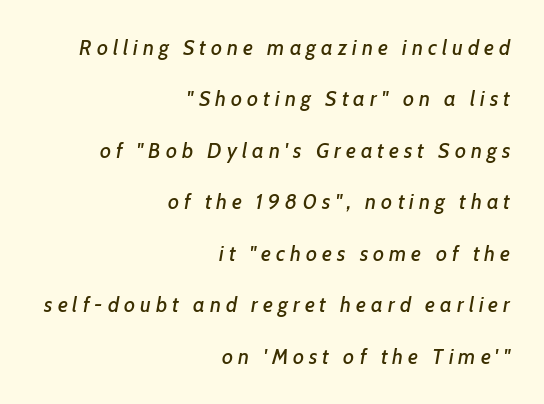
The image shows 21 px text type, italic (leaning right); set right-aligned, loose line spacing (2.45x), unusually wide letter spacing (+0.24 em), not underlined.
